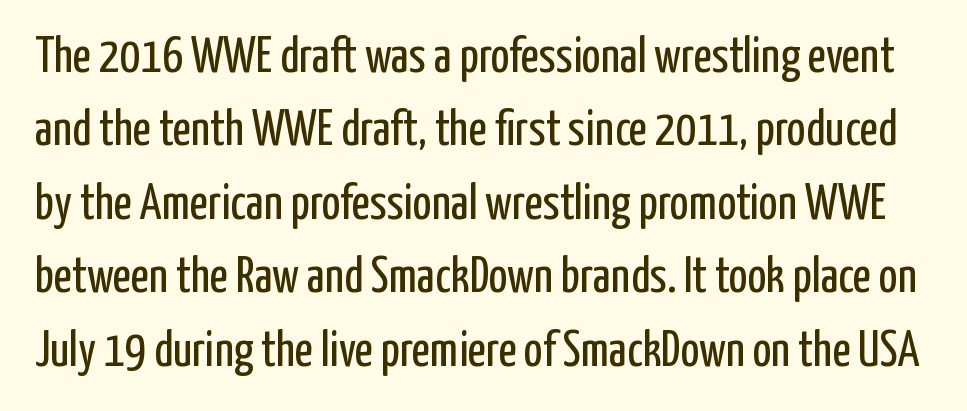
Q: Is the text bold? A: No.
Q: Is the text italic (slanted)? A: No, it is upright.
Q: Is the typeface a serif or a sans-serif typeface? A: Sans-serif.
Q: Is the text underlined? A: No.
Q: Is the spacing between letters normal or unusually wide? A: Normal.
Q: Is the spacing between lines tight, normal or loose? A: Normal.
Q: Width (condensed, normal, or wide)? A: Condensed.
Q: Stroke contrast? A: Low.
Q: x-height? A: Medium.
Q: Monospaced? A: No.
